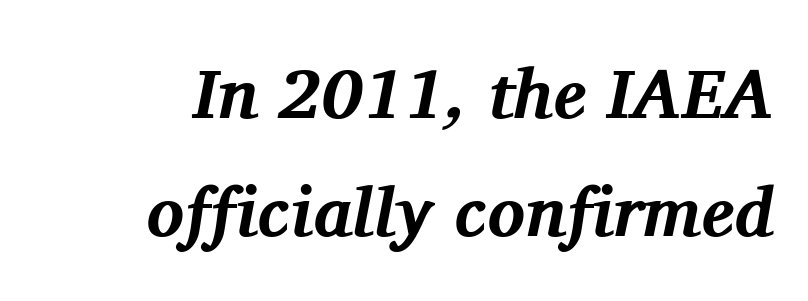
Q: Is the text bold? A: Yes.
Q: Is the text italic (slanted)? A: Yes, it leans right by about 11 degrees.
Q: Is the typeface a serif or a sans-serif typeface? A: Serif.
Q: Is the text underlined? A: No.
Q: How is the paragraph aligned? A: Right-aligned.
Q: Is the spacing between letters normal or unusually wide? A: Normal.
Q: Is the spacing between lines tight, normal or loose? A: Normal.
Q: Width (condensed, normal, or wide)? A: Normal.
Q: Stroke contrast? A: Medium.
Q: x-height? A: Medium.
Q: Monospaced? A: No.
